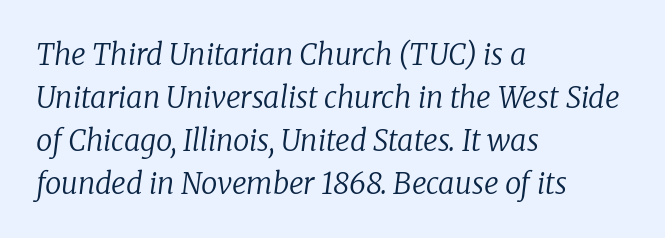
In terms of leading, this rendering sits right in the middle. Do the characters align in a grid? No, the font is proportional. Type style note: has serifs. The words here are not underlined. Line beginnings align vertically; line endings do not. The rendering keeps characters at their native spacing.
